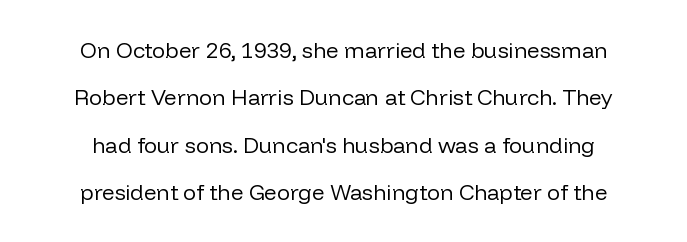
{"italic": "no", "bold": "no", "underline": "no", "line_spacing": "loose", "line_spacing_ratio": 2.15, "letter_spacing": "normal", "letter_spacing_em": 0.0, "glyph_px": 22}
